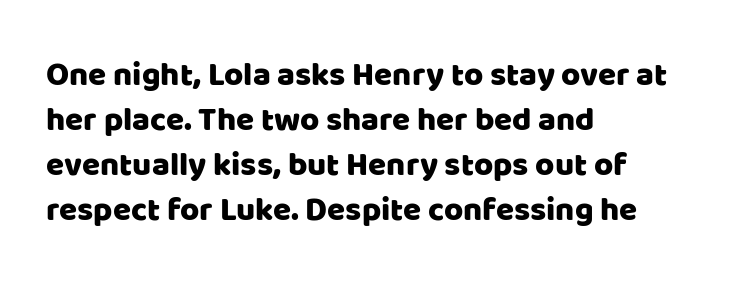
A typesetter would call this proportional, since set widths differ per character. Each word holds together tightly as a unit, with standard inter-letter gaps. The paragraph shown leans on its left margin. Is there much room between lines? A standard amount, neither cramped nor airy.
